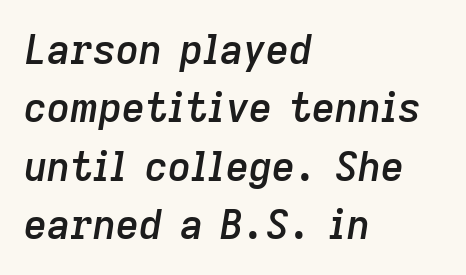
The image shows 40 px semibold type, italic (leaning right); set left-aligned, normal line spacing (1.46x), normal letter spacing, not underlined; low stroke contrast and a medium x-height.
